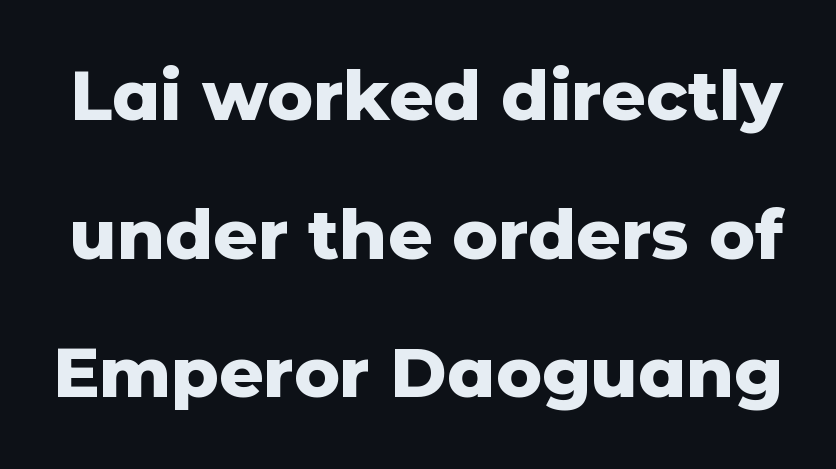
The image shows 69 px heavy sans-serif type, upright; set loose line spacing (2.01x), normal letter spacing, not underlined; low stroke contrast and a medium x-height.
